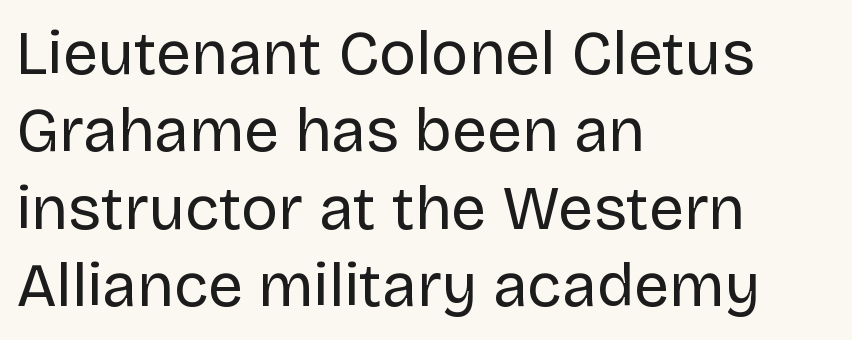
Does the type have serifs? No, each stem ends abruptly. Compared with typical body copy, the letter spacing here is the same. Check under the words: just untouched page. Stems and bowls with no extra thickness — not bold. The ragged edge is on the right, which tells us the setting is flush left. If you measured baseline to baseline, you'd find a middling distance.
